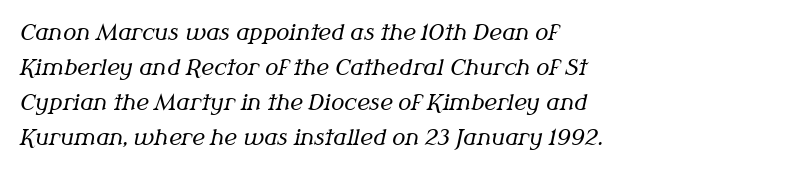
{"italic": "yes", "lean": "right", "slant_degrees": 12, "bold": "no", "underline": "no", "align": "left", "line_spacing": "normal", "line_spacing_ratio": 1.59, "letter_spacing": "normal", "letter_spacing_em": 0.0, "glyph_px": 22}
